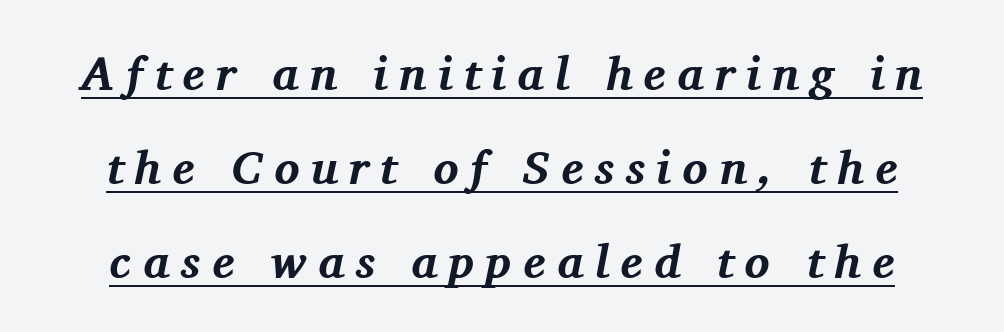
Q: Is the text bold? A: Yes.
Q: Is the text italic (slanted)? A: Yes, it leans right by about 11 degrees.
Q: Is the typeface a serif or a sans-serif typeface? A: Serif.
Q: Is the text underlined? A: Yes.
Q: How is the paragraph aligned? A: Centered.
Q: Is the spacing between letters normal or unusually wide? A: Unusually wide.
Q: Is the spacing between lines tight, normal or loose? A: Loose.
Q: Width (condensed, normal, or wide)? A: Normal.
Q: Stroke contrast? A: Medium.
Q: x-height? A: Medium.
Q: Monospaced? A: No.
